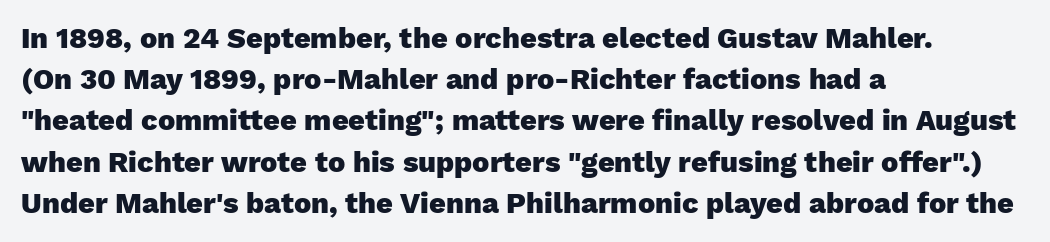
Spacing verdict: proportional, widths tailored to each character. There is no visible air inserted between adjacent glyphs. The passage shown stacks its lines at a standard gap. Font category for this specimen: sans-serif. The gap between lines stays unmarked.
